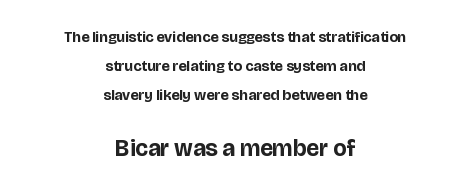
{"italic": "no", "bold": "yes", "underline": "no", "align": "center", "line_spacing": "loose", "line_spacing_ratio": 1.95, "letter_spacing": "normal", "letter_spacing_em": 0.0, "larger_block": "second", "size_ratio": 1.53, "glyph_px": 23}
